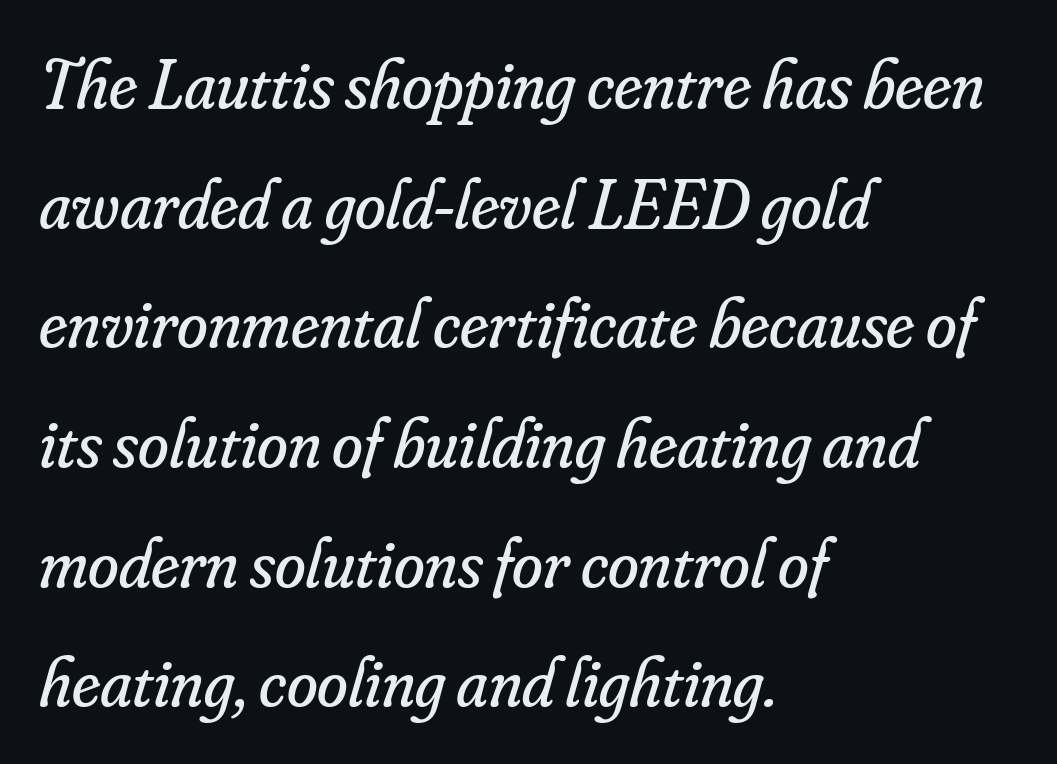
The space beneath each line is pristine and unruled. A typesetter would mark this as italic. This sample has the flowing, uneven cadence of proportional lettering. Little horizontal feet cap the strokes, marking this as serif type.
